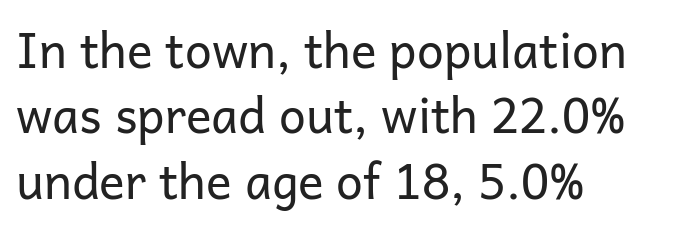
The rows are spaced the way most documents space them. The words here are not underlined. Does the type have serifs? No, each stem ends abruptly. The letters advance in unequal steps, a hallmark of proportional type. No extra ink here — the face is not bold.
